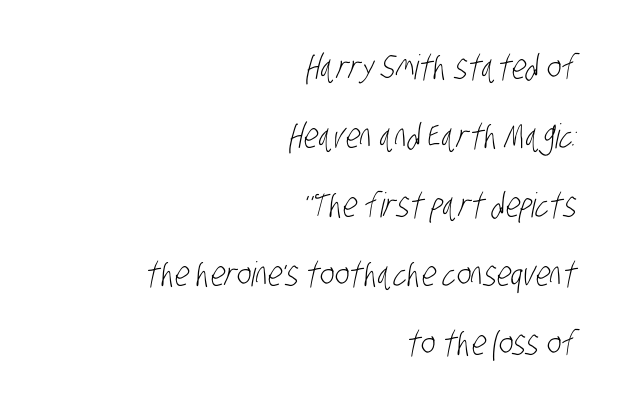
{"serif": "no", "bold": "no", "weight": "light", "width": "condensed", "stroke_contrast": "low", "x_height": "large", "monospaced": "no", "underline": "no", "align": "right", "line_spacing": "loose", "line_spacing_ratio": 2.03, "letter_spacing": "normal", "letter_spacing_em": 0.0, "glyph_px": 34}
